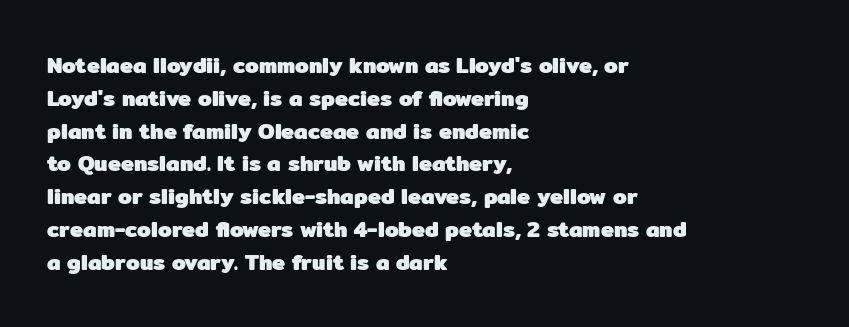
{"italic": "no", "bold": "yes", "underline": "no", "align": "left", "line_spacing": "normal", "line_spacing_ratio": 1.49, "letter_spacing": "normal", "letter_spacing_em": 0.0, "glyph_px": 22}
